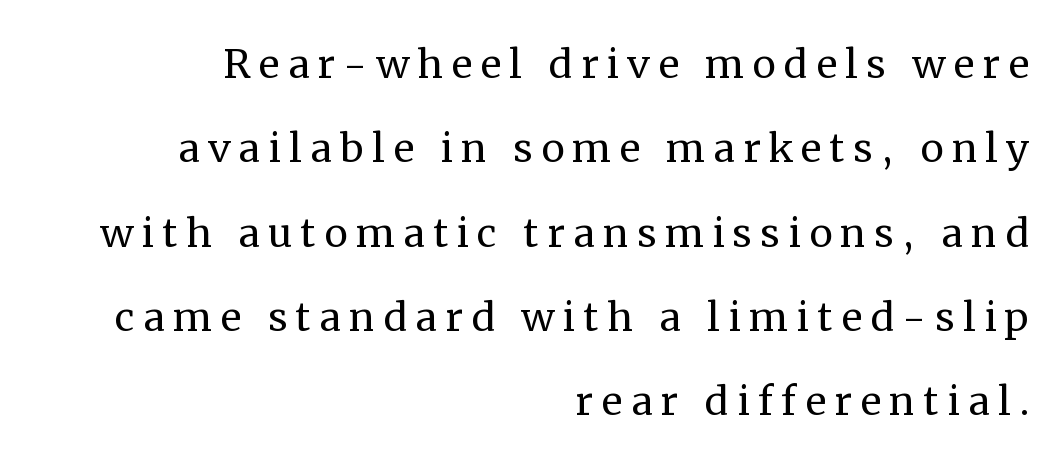
The image shows 53 px regular-weight serif type, upright; set right-aligned, normal line spacing (1.59x), not underlined; medium stroke contrast and a medium x-height.
